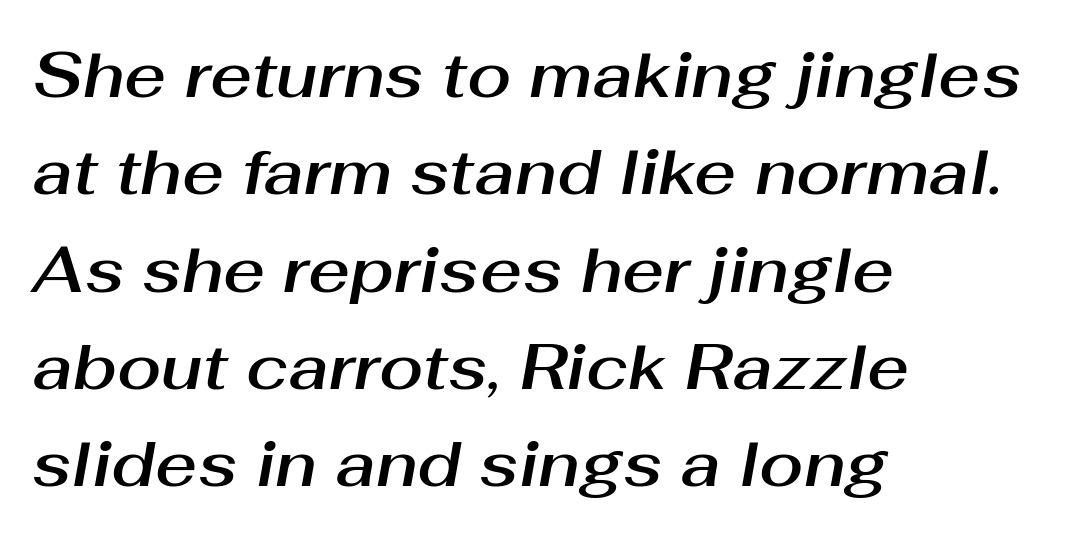
{"italic": "yes", "lean": "right", "slant_degrees": 10, "width": "normal", "stroke_contrast": "medium", "x_height": "medium", "monospaced": "no", "underline": "no", "align": "left", "line_spacing": "normal", "line_spacing_ratio": 1.52, "letter_spacing": "normal", "letter_spacing_em": 0.0, "glyph_px": 64}
